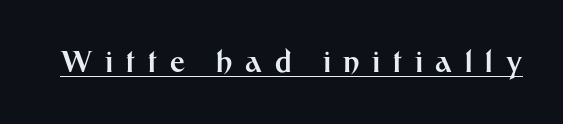
The image shows 29 px bold sans-serif type, upright; set unusually wide letter spacing (+0.44 em), underlined; medium stroke contrast and a medium x-height.
